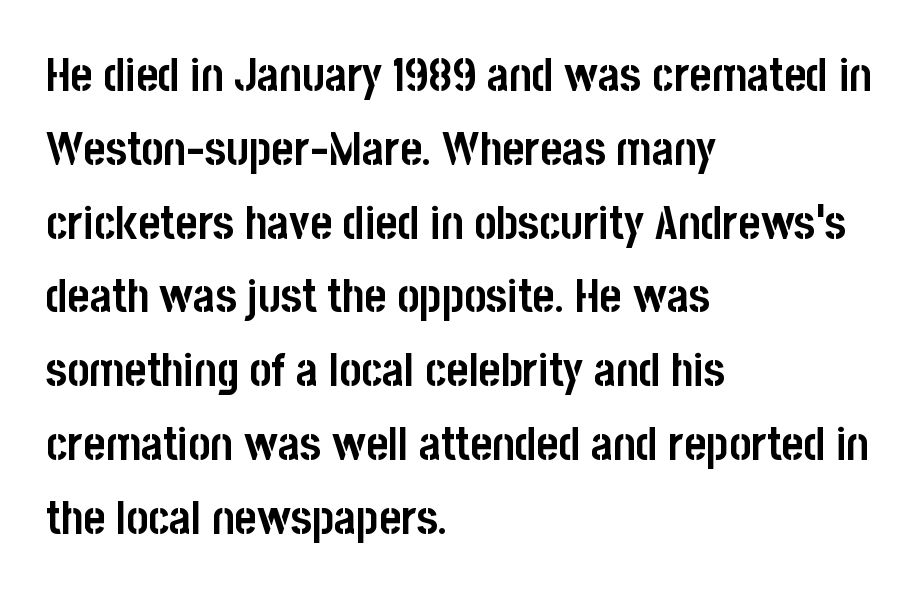
{"serif": "no", "italic": "no", "bold": "yes", "weight": "semibold", "width": "condensed", "stroke_contrast": "low", "x_height": "large", "monospaced": "no", "underline": "no", "align": "left", "line_spacing": "normal", "line_spacing_ratio": 1.57, "letter_spacing": "normal", "letter_spacing_em": 0.0, "glyph_px": 47}
